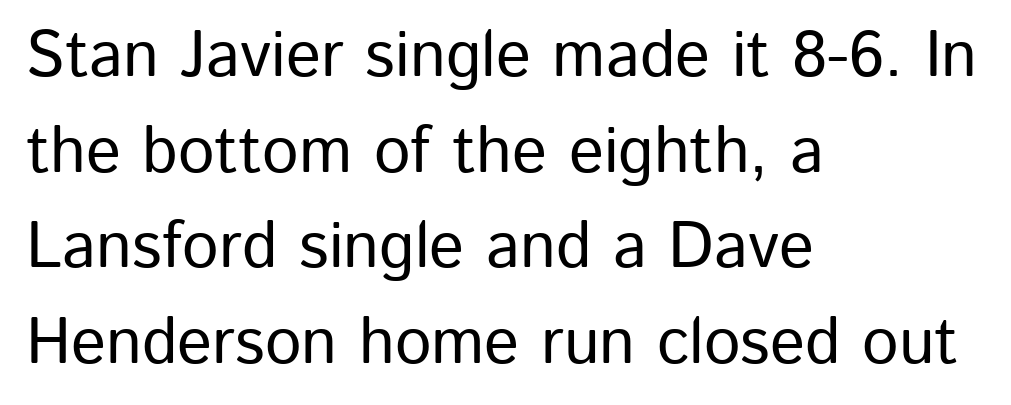
The image shows 65 px sans-serif type, upright; set left-aligned, normal line spacing (1.47x), normal letter spacing, not underlined; low stroke contrast and a medium x-height.
